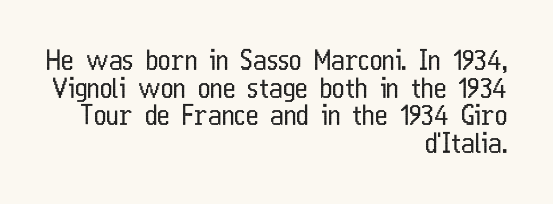
{"italic": "no", "bold": "no", "underline": "no", "align": "right", "line_spacing": "tight", "line_spacing_ratio": 1.02, "letter_spacing": "normal", "letter_spacing_em": 0.0, "glyph_px": 27}
